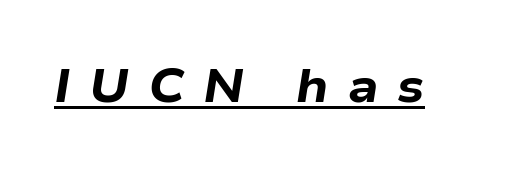
The image shows 47 px bold, wide type, italic (leaning right); set unusually wide letter spacing (+0.4 em), underlined; low stroke contrast and a medium x-height.
